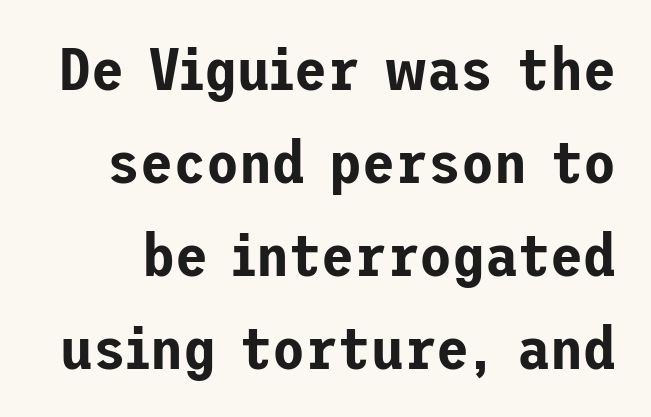
{"serif": "no", "italic": "no", "width": "normal", "stroke_contrast": "low", "x_height": "medium", "underline": "no", "line_spacing": "normal", "line_spacing_ratio": 1.55, "letter_spacing": "normal", "letter_spacing_em": 0.0, "glyph_px": 60}
